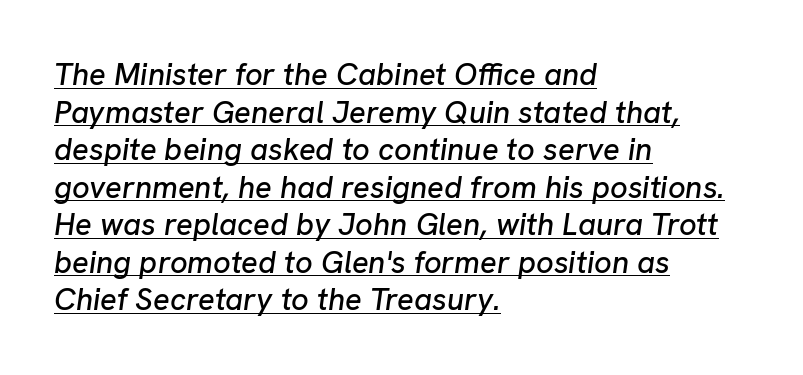
The font's italic variant was chosen for this text. Decoration check: the copy is underlined. Letter spacing: default. Each letter keeps its own natural width here, so spacing adapts to shape.
